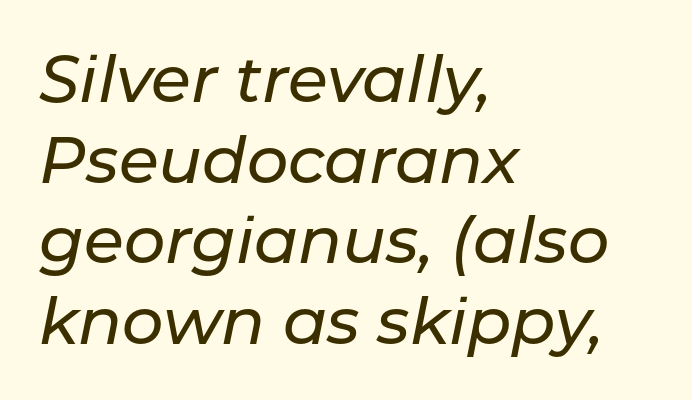
{"italic": "yes", "lean": "right", "slant_degrees": 11, "width": "normal", "stroke_contrast": "low", "x_height": "medium", "monospaced": "no", "underline": "no", "align": "left", "line_spacing_ratio": 1.24, "letter_spacing": "normal", "letter_spacing_em": 0.0, "glyph_px": 65}
